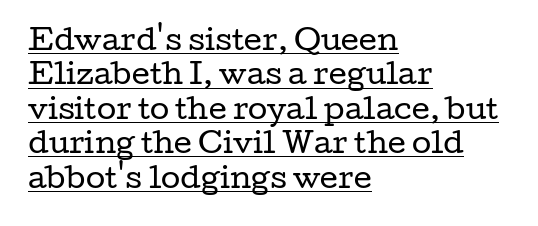
The image shows 28 px regular-weight, wide serif type, upright; set left-aligned, line spacing 1.23x, normal letter spacing, underlined; low stroke contrast and a medium x-height.
